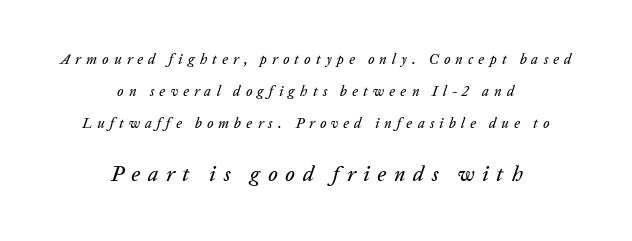
{"italic": "yes", "lean": "right", "slant_degrees": 20, "underline": "no", "align": "center", "line_spacing": "loose", "line_spacing_ratio": 2.27, "letter_spacing": "wide", "letter_spacing_em": 0.37, "larger_block": "second", "size_ratio": 1.5, "glyph_px": 21}
